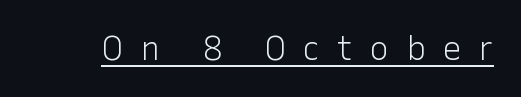
{"serif": "no", "italic": "no", "bold": "no", "weight": "light", "width": "normal", "stroke_contrast": "low", "x_height": "medium", "monospaced": "no", "underline": "yes", "letter_spacing": "wide", "letter_spacing_em": 0.5, "glyph_px": 33}
